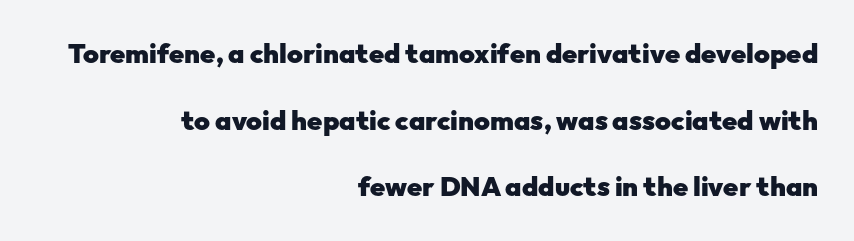
The image shows 27 px bold type, upright; set right-aligned, loose line spacing (2.47x), normal letter spacing, not underlined.
